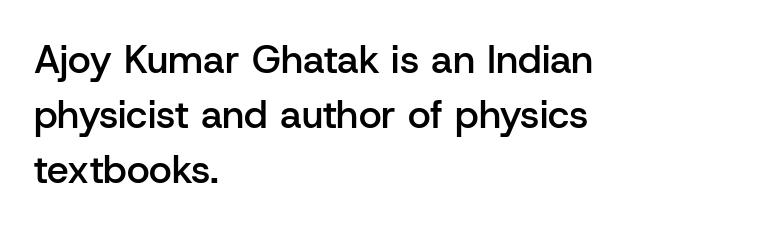
The image shows 39 px semibold sans-serif type, upright; set left-aligned, normal line spacing (1.41x), normal letter spacing, not underlined; low stroke contrast and a medium x-height.
